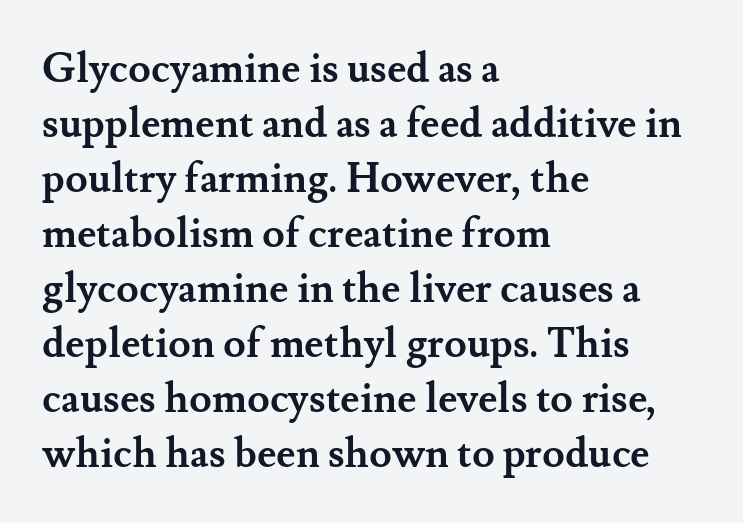
Q: Is the text bold? A: Yes.
Q: Is the text italic (slanted)? A: No, it is upright.
Q: Is the typeface a serif or a sans-serif typeface? A: Serif.
Q: Is the text underlined? A: No.
Q: How is the paragraph aligned? A: Left-aligned.
Q: Is the spacing between letters normal or unusually wide? A: Normal.
Q: Is the spacing between lines tight, normal or loose? A: Normal.
Q: Width (condensed, normal, or wide)? A: Normal.
Q: Stroke contrast? A: Medium.
Q: x-height? A: Small.
Q: Monospaced? A: No.
